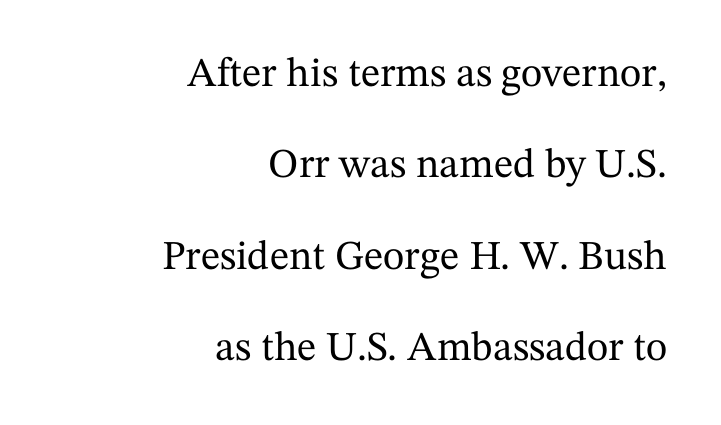
Decoration check: the copy has no underline. There is no visible air inserted between adjacent glyphs. Serif or sans? Serif — the stroke terminals have little feet. Airy leading. Is there any slant? The stems are plumb.
